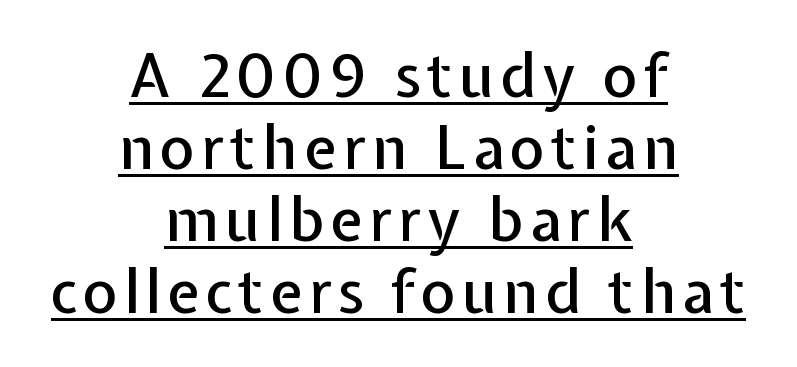
Q: Is the text italic (slanted)? A: No, it is upright.
Q: Is the typeface a serif or a sans-serif typeface? A: Sans-serif.
Q: Is the text underlined? A: Yes.
Q: How is the paragraph aligned? A: Centered.
Q: Width (condensed, normal, or wide)? A: Normal.
Q: Stroke contrast? A: Low.
Q: x-height? A: Medium.
Q: Monospaced? A: No.
